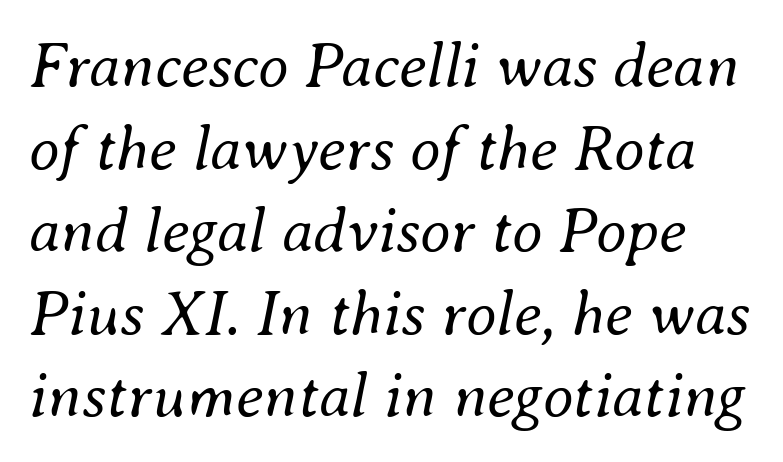
{"italic": "yes", "lean": "right", "slant_degrees": 8, "bold": "no", "weight": "regular", "width": "normal", "stroke_contrast": "medium", "x_height": "small", "monospaced": "no", "underline": "no", "line_spacing": "normal", "line_spacing_ratio": 1.31, "letter_spacing": "normal", "letter_spacing_em": 0.0, "glyph_px": 63}
